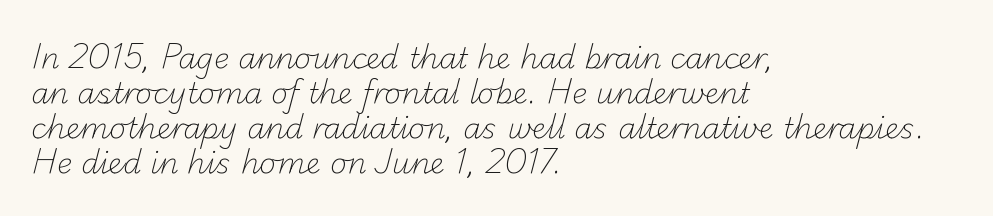
{"serif": "no", "bold": "no", "weight": "light", "width": "normal", "stroke_contrast": "low", "x_height": "small", "monospaced": "no", "underline": "no", "align": "left", "line_spacing_ratio": 1.21, "letter_spacing": "normal", "letter_spacing_em": 0.0, "glyph_px": 29}
